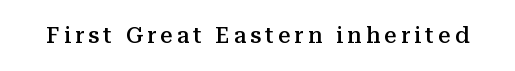
Q: Is the text bold? A: Semi-bold.
Q: Is the text italic (slanted)? A: No, it is upright.
Q: Is the text underlined? A: No.
